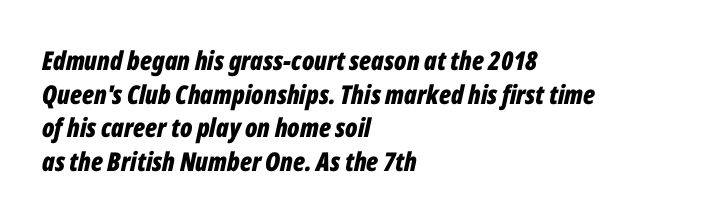
{"italic": "yes", "lean": "right", "slant_degrees": 12, "bold": "yes", "underline": "no", "align": "left", "line_spacing": "normal", "line_spacing_ratio": 1.29, "letter_spacing": "normal", "letter_spacing_em": 0.0, "glyph_px": 26}
